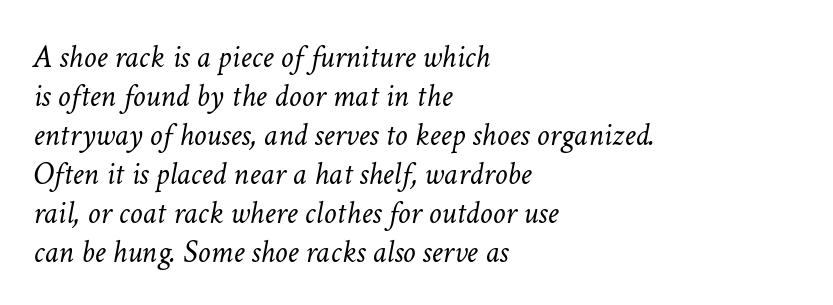
Q: Is the text bold? A: No.
Q: Is the text italic (slanted)? A: Yes, it leans right by about 11 degrees.
Q: Is the text underlined? A: No.
Q: How is the paragraph aligned? A: Left-aligned.
Q: Is the spacing between letters normal or unusually wide? A: Normal.
Q: Width (condensed, normal, or wide)? A: Normal.
Q: Stroke contrast? A: Low.
Q: x-height? A: Medium.
Q: Monospaced? A: No.
